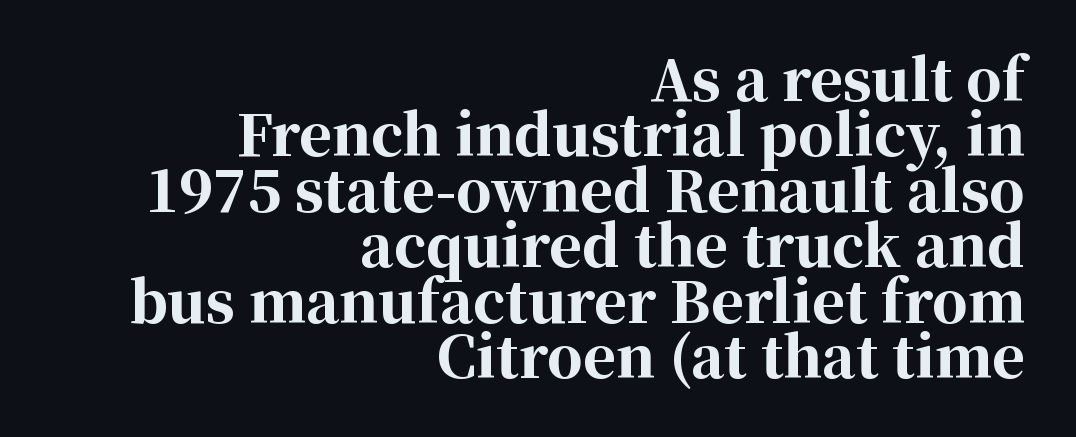
The image shows 56 px bold serif type, upright; set right-aligned, tight line spacing (0.99x), normal letter spacing, not underlined; high stroke contrast and a medium x-height.
